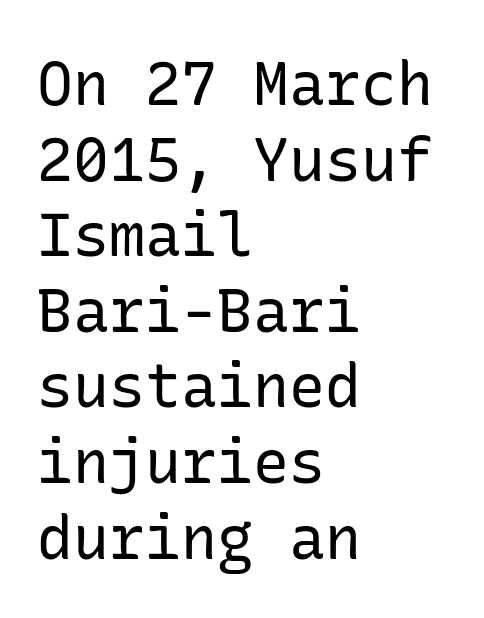
The image shows 60 px regular-weight sans-serif type, upright; set left-aligned, normal line spacing (1.26x), normal letter spacing, not underlined; low stroke contrast and a medium x-height.
